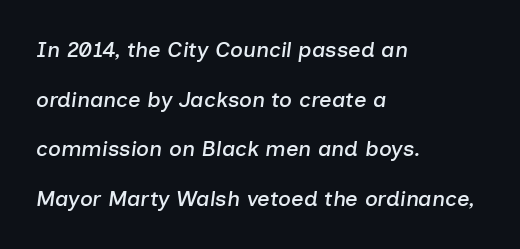
This rendering leaves character spacing at its baseline value. Beneath every word, the page is bare. In terms of leading, this rendering errs on the spacious side. Compared with ordinary roman type, these characters are visibly tilted. Typeset ragged right — the left edge is the straight one.
